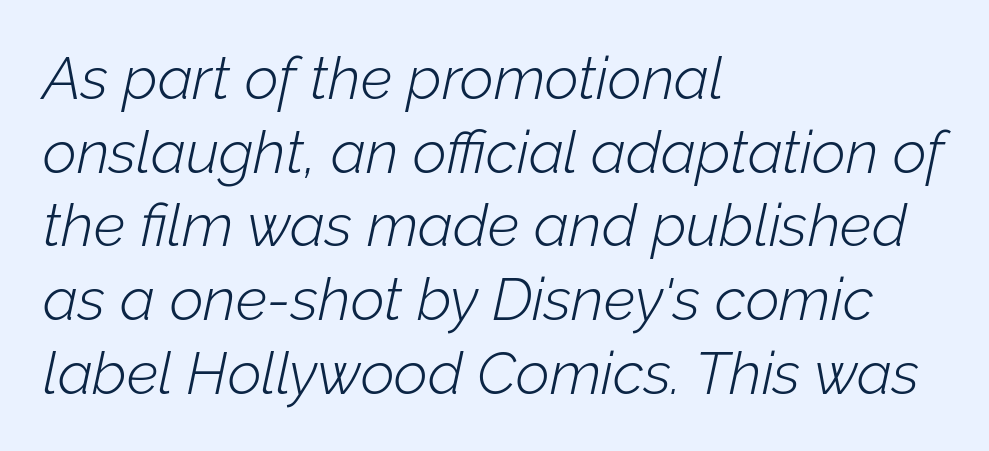
Notice how the stems are inclined rather than vertical — that's the hallmark of italics. Counters stay open thanks to moderate or lighter strokes. The zone under the glyphs is completely vacant. This rendering leaves character spacing at its baseline value. Do the characters align in a grid? No, the font is proportional. The line-height multiplier appears to be the usual default.
